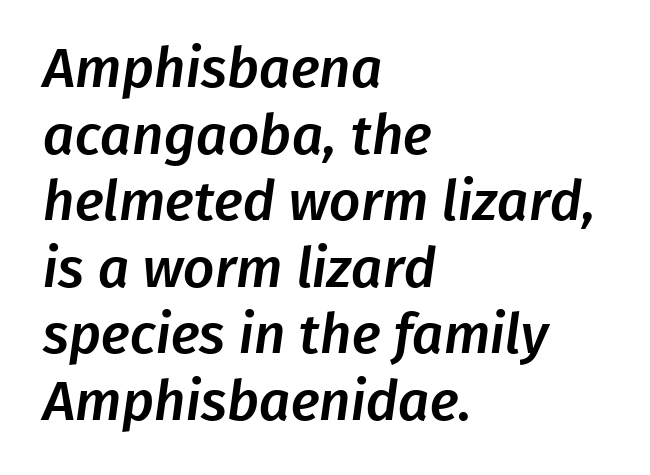
Q: Is the typeface a serif or a sans-serif typeface? A: Sans-serif.
Q: Is the text underlined? A: No.
Q: How is the paragraph aligned? A: Left-aligned.
Q: Is the spacing between letters normal or unusually wide? A: Normal.
Q: Width (condensed, normal, or wide)? A: Normal.
Q: Stroke contrast? A: Low.
Q: x-height? A: Medium.
Q: Monospaced? A: No.
